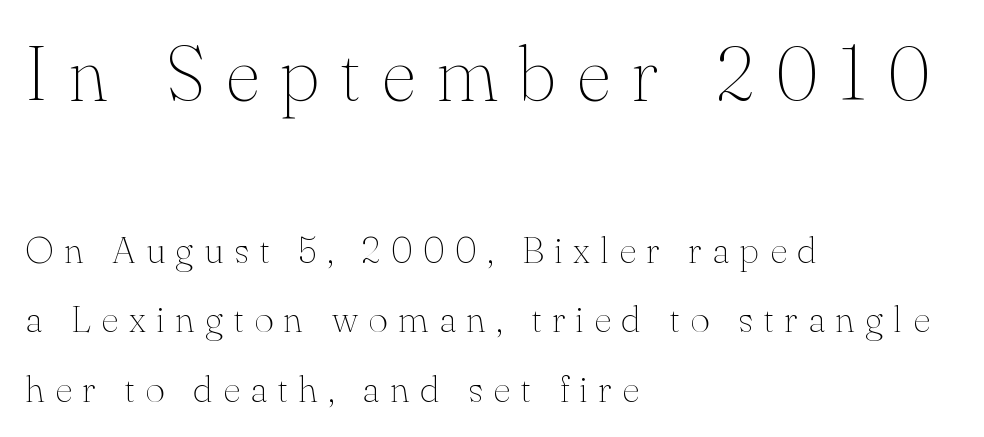
Q: Is the text bold? A: No.
Q: Is the text italic (slanted)? A: No, it is upright.
Q: Is the typeface a serif or a sans-serif typeface? A: Serif.
Q: Is the text underlined? A: No.
Q: How is the paragraph aligned? A: Left-aligned.
Q: Is the spacing between letters normal or unusually wide? A: Unusually wide.
Q: Which block of text is set in a larger size, the first (top) or the second (bottom)? A: The first (top) one.
Q: Width (condensed, normal, or wide)? A: Normal.
Q: Stroke contrast? A: Medium.
Q: x-height? A: Small.
Q: Monospaced? A: No.
